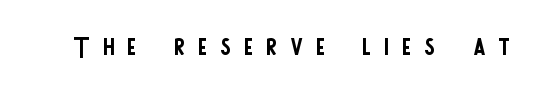
The glyphs in this specimen are sans serif. Varying glyph widths throughout — classic text-font behaviour. This rendering widens character spacing well past its baseline value. Rendered with straight, roman letterforms.
